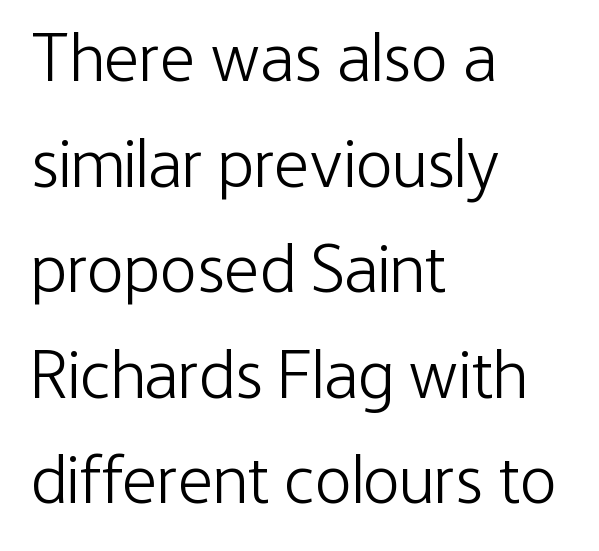
The image shows 69 px light, condensed sans-serif type, upright; set left-aligned, normal line spacing (1.53x), normal letter spacing, not underlined; low stroke contrast and a medium x-height.
